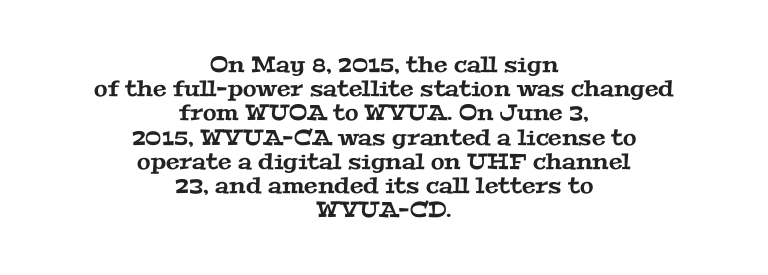
Q: Is the text underlined? A: No.
Q: How is the paragraph aligned? A: Centered.
Q: Is the spacing between letters normal or unusually wide? A: Normal.
Q: Is the spacing between lines tight, normal or loose? A: Tight.
